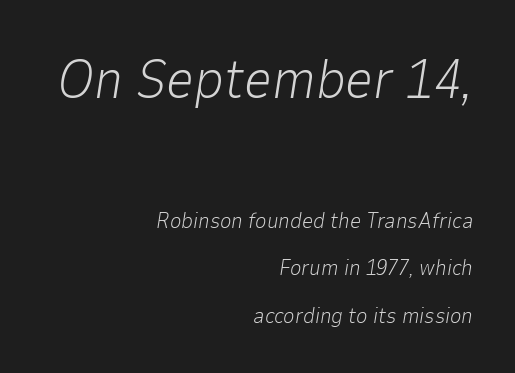
The image shows 55 px light type, italic (leaning right); set right-aligned, loose line spacing (2.16x), normal letter spacing, not underlined; the first (top) block is 2.5x larger; low stroke contrast and a medium x-height.
